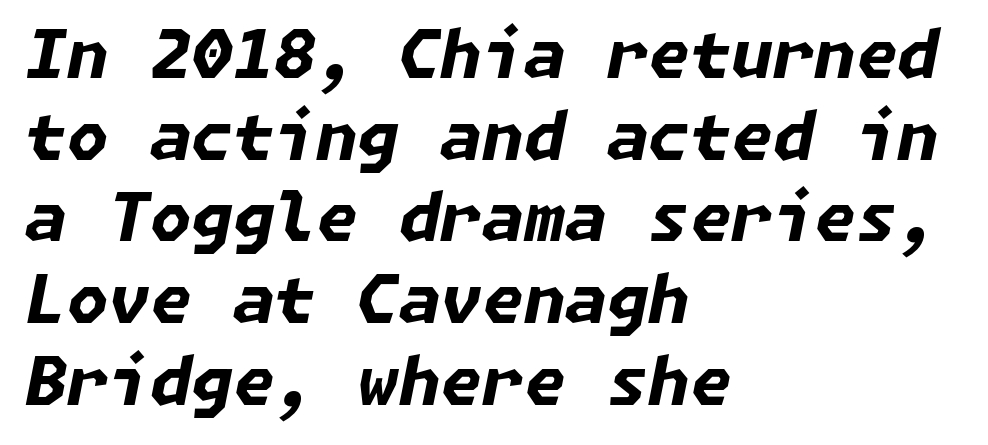
This rendering leaves character spacing at its baseline value. These lines carry a lot of weight — the face is fully bold. Line beginnings align vertically; line endings do not. Descenders are the only things crossing below the line. Observe the lean: these are italic letterforms.
